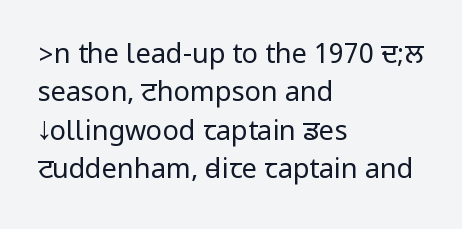
Every row of glyphs begins at an identical x-position on the left. A roman cut, with each character standing at attention. Does the leading feel generous? No, just average. The tracking reads as untouched default to a designer's eye.
